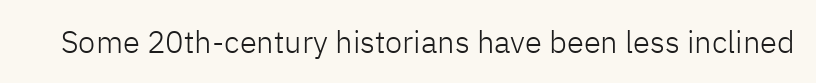
{"serif": "no", "italic": "no", "bold": "no", "weight": "light", "width": "normal", "stroke_contrast": "low", "x_height": "medium", "monospaced": "no", "underline": "no", "letter_spacing": "normal", "letter_spacing_em": 0.0, "glyph_px": 31}
